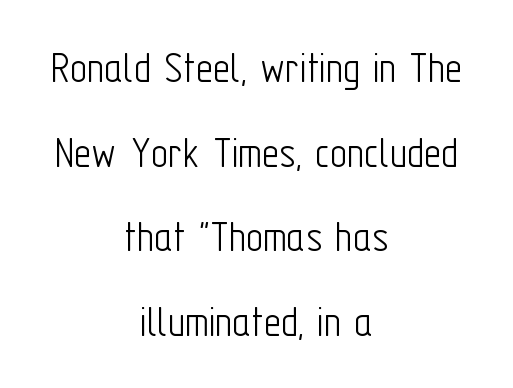
The image shows 47 px light, condensed sans-serif type, upright; set centered, line spacing 1.8x, normal letter spacing, not underlined; low stroke contrast and a medium x-height.
